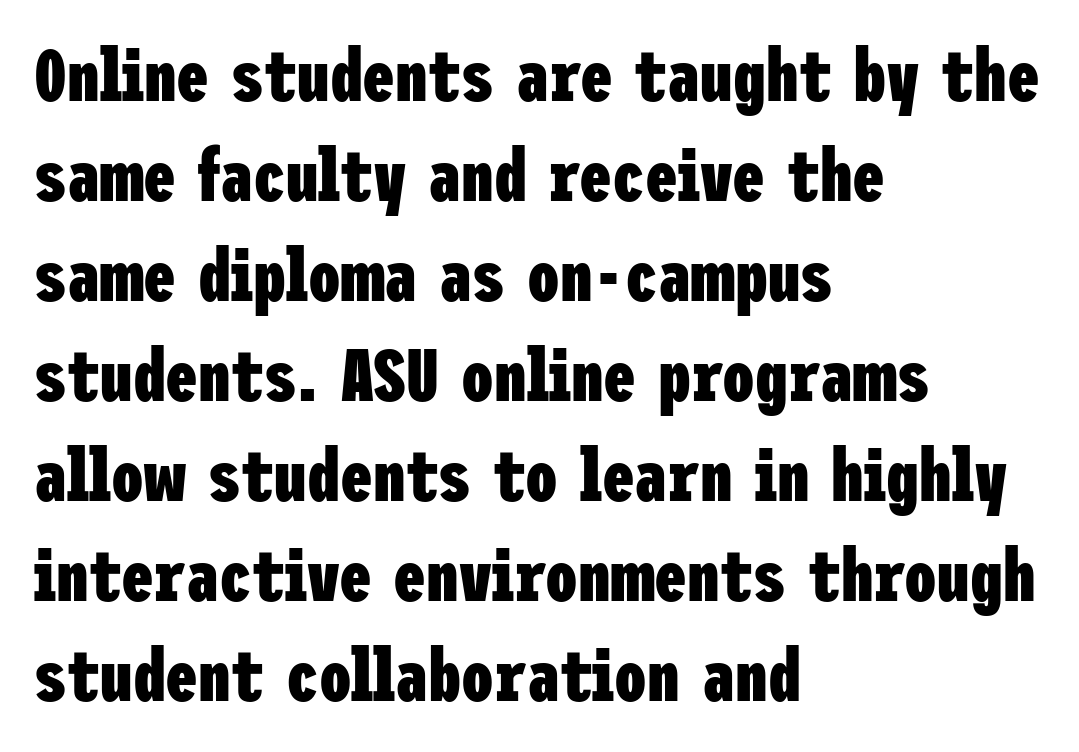
Left-aligned paragraph, ragged on the right. Emphasis by weight is at full strength: bold. The face used here is a sans, in the tradition of grotesques and geometrics. The type is set solid horizontally, with unmodified tracking. Regular leading. Bare-footed words on every line.
